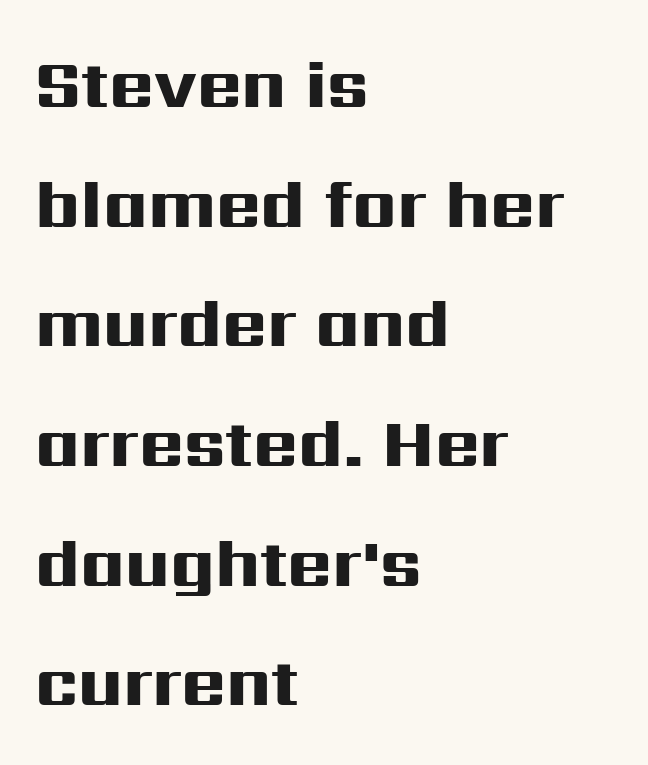
Q: Is the text bold? A: Yes.
Q: Is the text italic (slanted)? A: No, it is upright.
Q: Is the typeface a serif or a sans-serif typeface? A: Sans-serif.
Q: Is the text underlined? A: No.
Q: How is the paragraph aligned? A: Left-aligned.
Q: Is the spacing between letters normal or unusually wide? A: Normal.
Q: Width (condensed, normal, or wide)? A: Wide.
Q: Stroke contrast? A: High.
Q: x-height? A: Medium.
Q: Monospaced? A: No.
